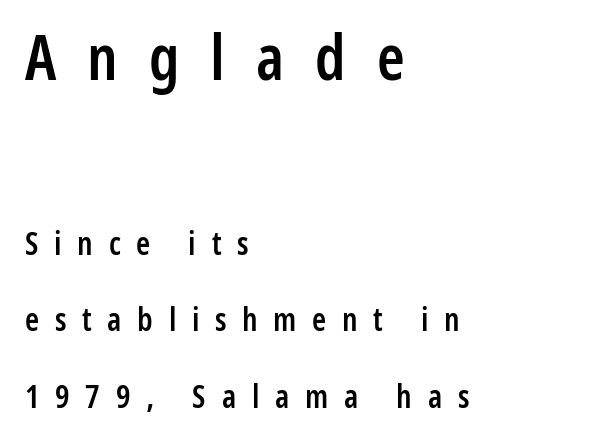
{"serif": "no", "italic": "no", "bold": "semi", "weight": "semibold", "width": "condensed", "stroke_contrast": "low", "x_height": "medium", "monospaced": "no", "underline": "no", "align": "left", "line_spacing": "loose", "line_spacing_ratio": 2.4, "letter_spacing": "wide", "letter_spacing_em": 0.49, "larger_block": "first", "size_ratio": 1.97, "glyph_px": 63}
